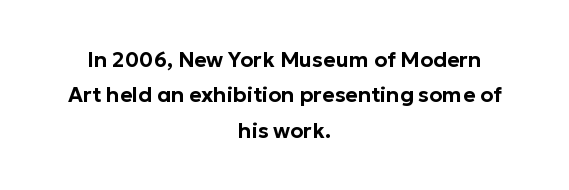
The image shows 21 px text type, upright; set centered, normal line spacing (1.69x), normal letter spacing, not underlined.
